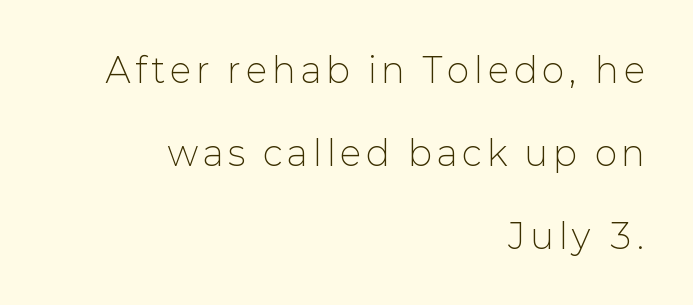
The image shows 34 px light sans-serif type, upright; set right-aligned, loose line spacing (2.44x), not underlined; low stroke contrast and a medium x-height.
